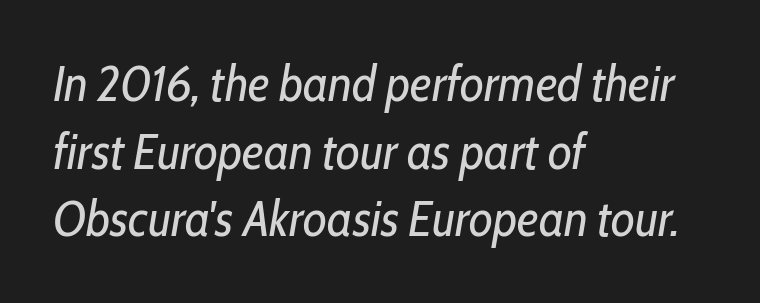
The image shows 49 px regular-weight, condensed type, italic (leaning right); set left-aligned, normal line spacing (1.38x), normal letter spacing, not underlined; low stroke contrast and a medium x-height.
